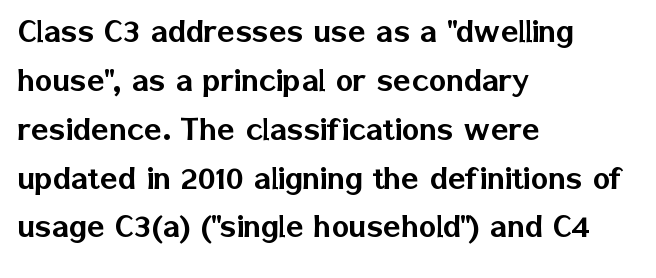
Q: Is the text italic (slanted)? A: No, it is upright.
Q: Is the typeface a serif or a sans-serif typeface? A: Sans-serif.
Q: Is the text underlined? A: No.
Q: How is the paragraph aligned? A: Left-aligned.
Q: Is the spacing between letters normal or unusually wide? A: Normal.
Q: Is the spacing between lines tight, normal or loose? A: Normal.
Q: Width (condensed, normal, or wide)? A: Normal.
Q: Stroke contrast? A: Low.
Q: x-height? A: Medium.
Q: Monospaced? A: No.
